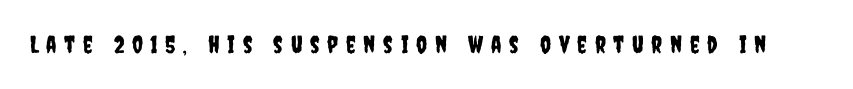
Q: Is the text italic (slanted)? A: No, it is upright.
Q: Is the text underlined? A: No.
Q: Is the spacing between letters normal or unusually wide? A: Unusually wide.
